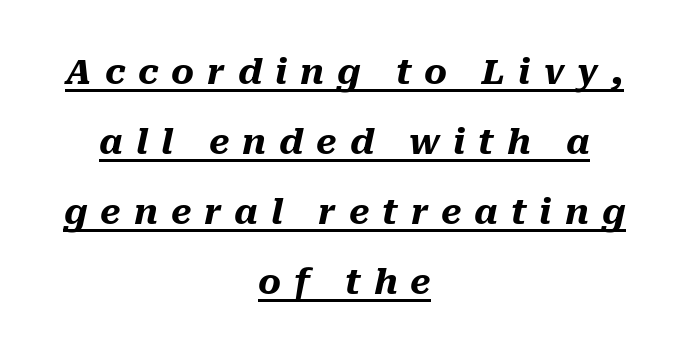
Here the glyphs are tracked loosely, breaking word shapes into spaced letters. Both edges are ragged and mirror each other, which tells us the setting is centered. The lines are spread far apart with generous leading. This sample uses an oblique cut, with every glyph tilted off the vertical.
